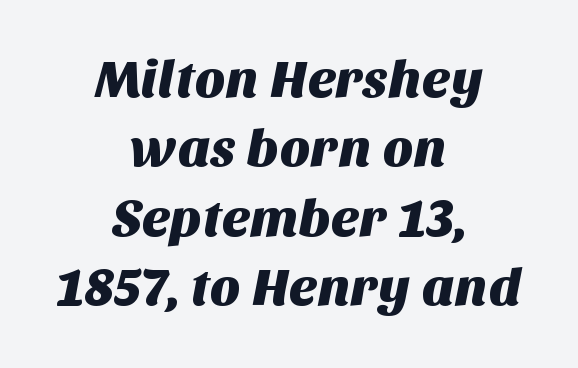
{"serif": "no", "width": "normal", "stroke_contrast": "medium", "x_height": "large", "monospaced": "no", "underline": "no", "align": "center", "line_spacing": "normal", "line_spacing_ratio": 1.31, "letter_spacing": "normal", "letter_spacing_em": 0.0, "glyph_px": 53}
